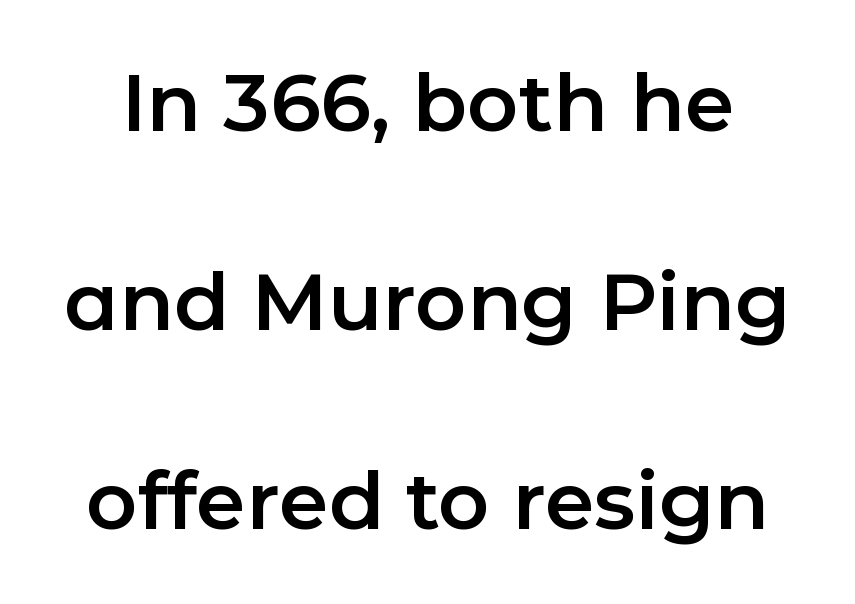
The image shows 80 px sans-serif type, upright; set loose line spacing (2.49x), normal letter spacing, not underlined; low stroke contrast and a medium x-height.
